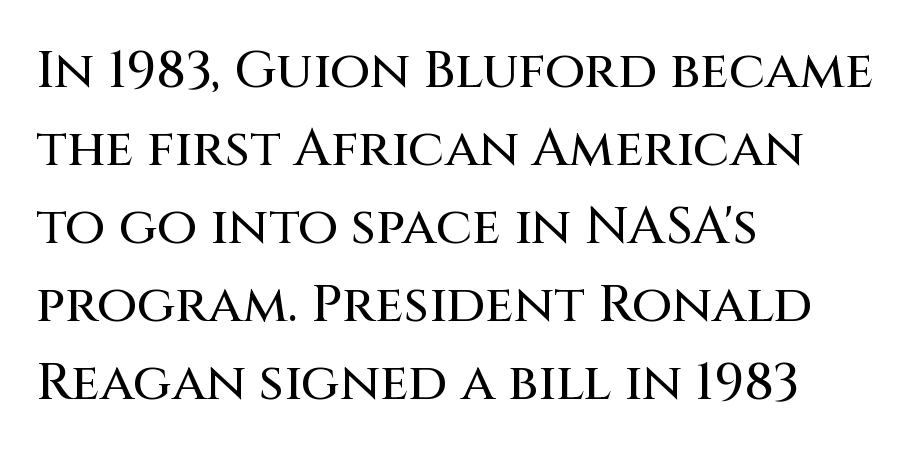
Q: Is the text italic (slanted)? A: No, it is upright.
Q: Is the typeface a serif or a sans-serif typeface? A: Sans-serif.
Q: Is the text underlined? A: No.
Q: How is the paragraph aligned? A: Left-aligned.
Q: Is the spacing between letters normal or unusually wide? A: Normal.
Q: Is the spacing between lines tight, normal or loose? A: Normal.
Q: Width (condensed, normal, or wide)? A: Normal.
Q: Stroke contrast? A: Medium.
Q: x-height? A: Large.
Q: Monospaced? A: No.
